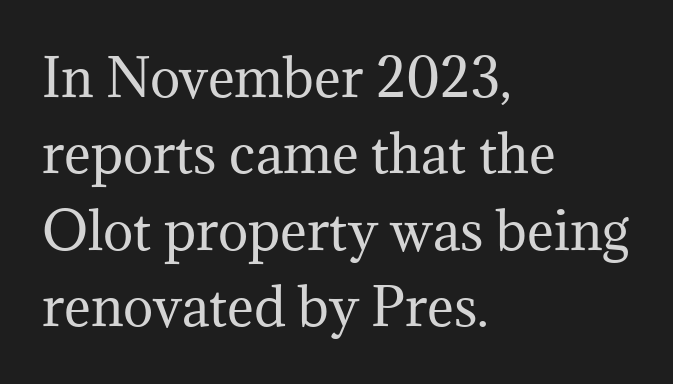
The image shows 51 px regular-weight serif type, upright; set left-aligned, normal line spacing (1.5x), normal letter spacing, not underlined; medium stroke contrast and a medium x-height.
